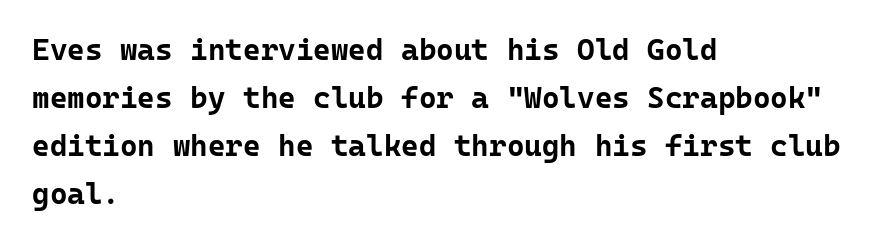
The image shows 30 px bold sans-serif type, upright, monospaced; set left-aligned, normal line spacing (1.6x), normal letter spacing, not underlined; low stroke contrast and a medium x-height.
